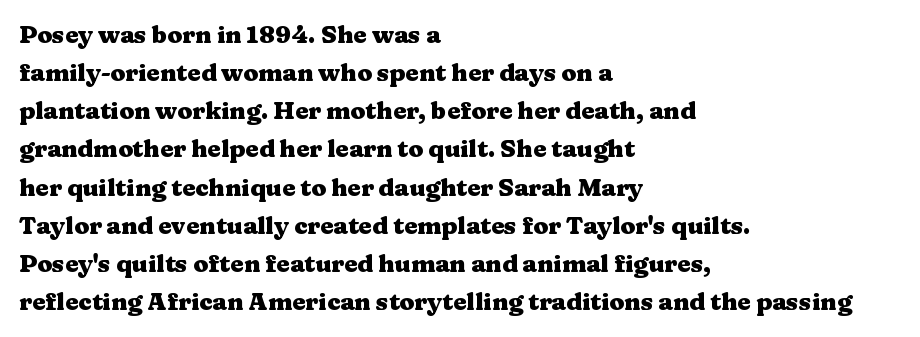
The image shows 24 px bold type, upright; set left-aligned, normal line spacing (1.59x), normal letter spacing, not underlined.
